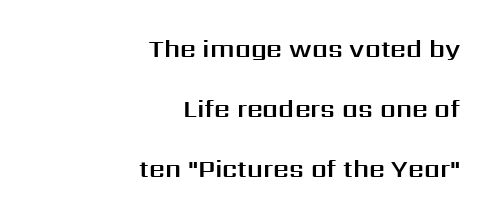
{"italic": "no", "underline": "no", "align": "right", "line_spacing": "loose", "line_spacing_ratio": 2.41, "letter_spacing": "normal", "letter_spacing_em": 0.0, "glyph_px": 25}
